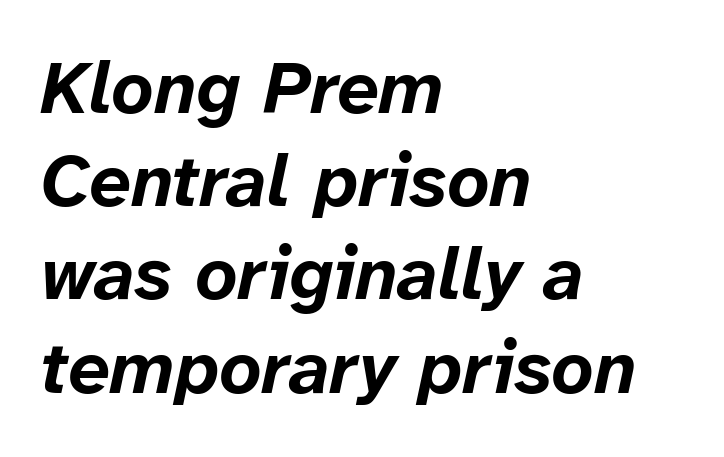
{"italic": "yes", "lean": "right", "slant_degrees": 12, "bold": "yes", "weight": "bold", "width": "normal", "stroke_contrast": "low", "x_height": "medium", "monospaced": "no", "underline": "no", "align": "left", "line_spacing": "normal", "line_spacing_ratio": 1.26, "letter_spacing": "normal", "letter_spacing_em": 0.0, "glyph_px": 74}
